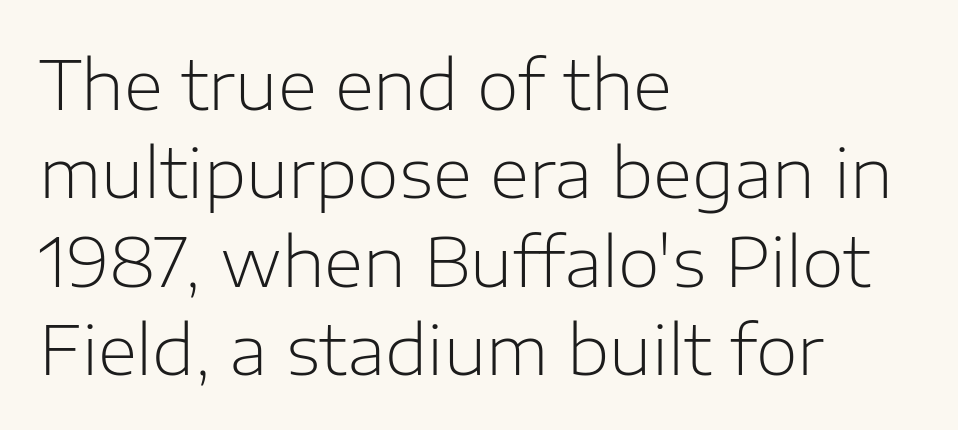
The lines are quadded left. Words appear dense and cohesive because spacing is normal. Character widths vary here, with narrow letters taking less room than wide ones. Vertical stems look standard width or narrower in stroke. Check under the words: just untouched page.
